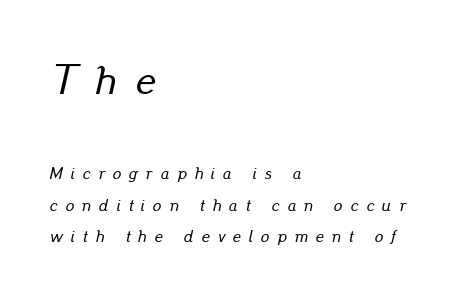
Q: Is the text italic (slanted)? A: Yes, it leans right by about 13 degrees.
Q: Is the text underlined? A: No.
Q: How is the paragraph aligned? A: Left-aligned.
Q: Is the spacing between letters normal or unusually wide? A: Unusually wide.
Q: Which block of text is set in a larger size, the first (top) or the second (bottom)? A: The first (top) one.
Q: Width (condensed, normal, or wide)? A: Normal.
Q: Stroke contrast? A: Low.
Q: x-height? A: Small.
Q: Monospaced? A: No.
